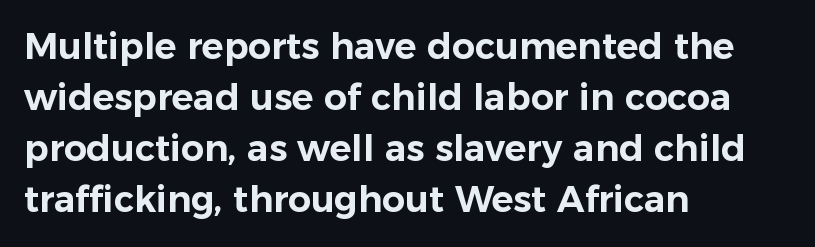
{"serif": "no", "italic": "no", "width": "normal", "stroke_contrast": "low", "x_height": "medium", "monospaced": "no", "underline": "no", "align": "left", "line_spacing": "normal", "line_spacing_ratio": 1.42, "letter_spacing": "normal", "letter_spacing_em": 0.0, "glyph_px": 36}
